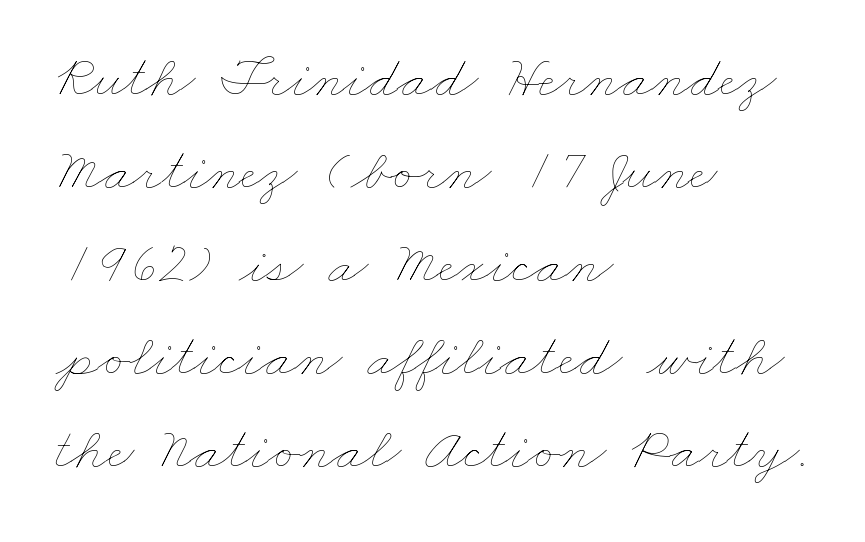
{"bold": "no", "weight": "thin", "width": "wide", "stroke_contrast": "low", "x_height": "small", "monospaced": "no", "underline": "no", "align": "left", "line_spacing": "normal", "line_spacing_ratio": 1.55, "letter_spacing": "normal", "letter_spacing_em": 0.0, "glyph_px": 60}
